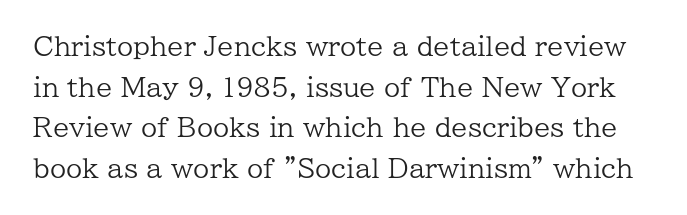
Q: Is the text bold? A: No.
Q: Is the text italic (slanted)? A: No, it is upright.
Q: Is the text underlined? A: No.
Q: Is the spacing between letters normal or unusually wide? A: Normal.
Q: Is the spacing between lines tight, normal or loose? A: Normal.
